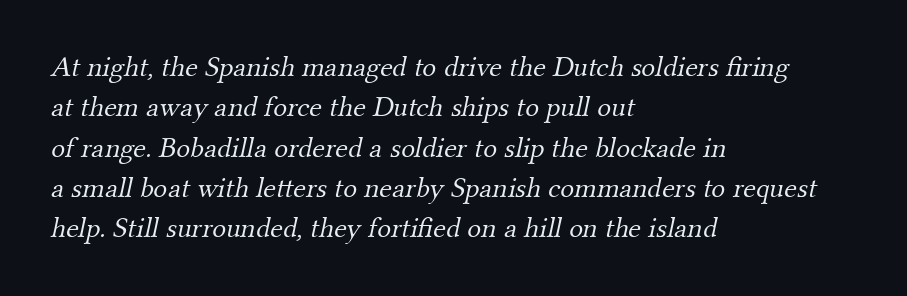
Vertical stems look standard width or narrower in stroke. Horizontal bands of white between lines are of average thickness. The baseline area is clear. Students, note that the glyphs here touch the page at normal intervals.
